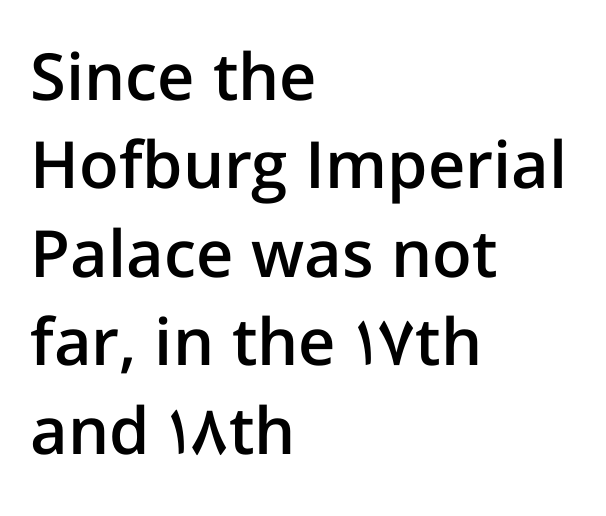
The ragged edge is on the right, which tells us the setting is flush left. Note the varied advance widths — an 'i' is clearly narrower than an 'm'. Letters rest on an invisible, unmarked baseline. The font's upright variant was chosen for this text.
